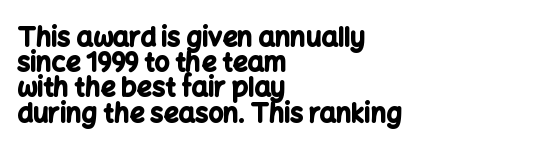
The image shows 26 px bold type, upright; set left-aligned, tight line spacing (0.97x), normal letter spacing, not underlined.
